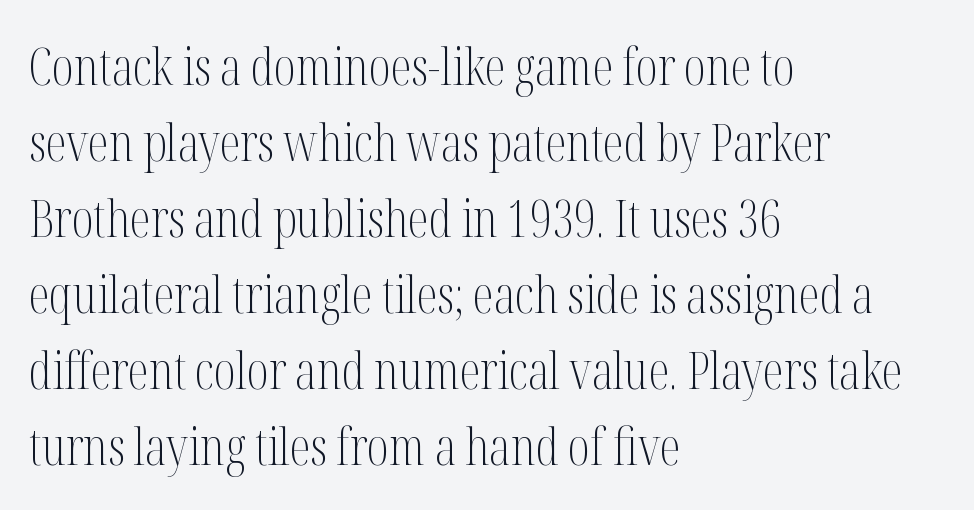
The image shows 52 px light, condensed serif type, upright; set left-aligned, normal line spacing (1.46x), normal letter spacing, not underlined; medium stroke contrast and a medium x-height.
